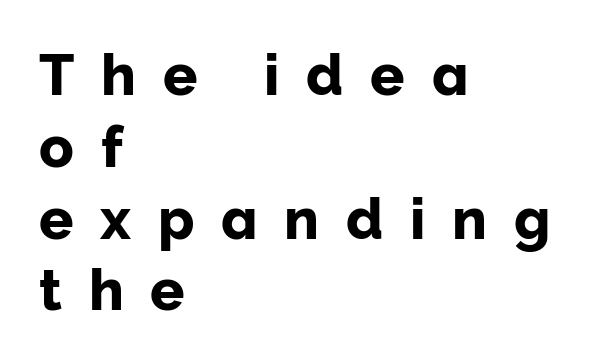
The image shows 57 px sans-serif type, upright; set left-aligned, normal line spacing (1.26x), unusually wide letter spacing (+0.47 em), not underlined; low stroke contrast and a medium x-height.
